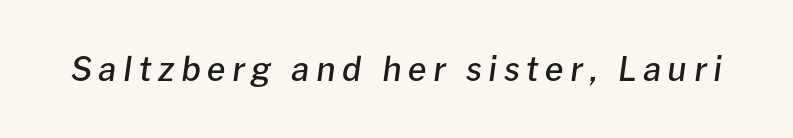
The face used here is proportionally spaced, like ordinary book or web type. Check under the words: just untouched page. Letter spacing: wide. Every letter is mildly thick-stroked: semibold rather than bold.
